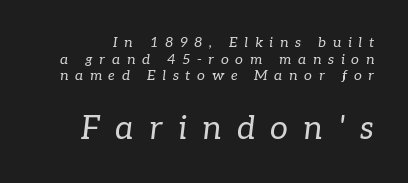
Q: Is the text bold? A: No.
Q: Is the text italic (slanted)? A: Yes, it leans right by about 7 degrees.
Q: Is the typeface a serif or a sans-serif typeface? A: Serif.
Q: Is the text underlined? A: No.
Q: Is the spacing between letters normal or unusually wide? A: Unusually wide.
Q: Which block of text is set in a larger size, the first (top) or the second (bottom)? A: The second (bottom) one.
Q: Width (condensed, normal, or wide)? A: Normal.
Q: Stroke contrast? A: Low.
Q: x-height? A: Medium.
Q: Monospaced? A: No.
